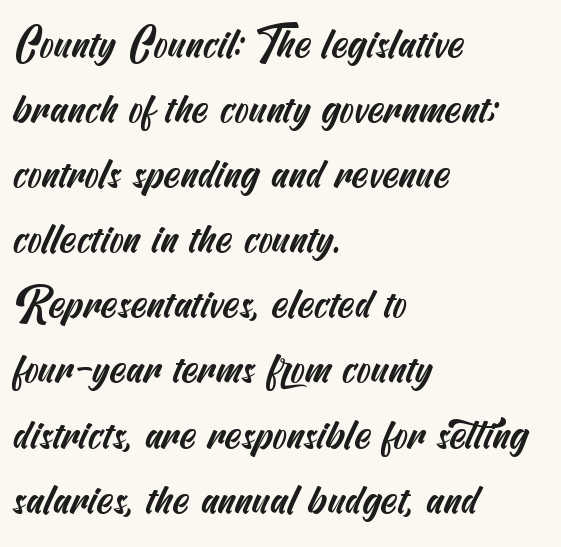
{"serif": "no", "width": "condensed", "stroke_contrast": "medium", "x_height": "small", "underline": "no", "align": "left", "line_spacing": "normal", "line_spacing_ratio": 1.55, "letter_spacing": "normal", "letter_spacing_em": 0.0, "glyph_px": 42}
